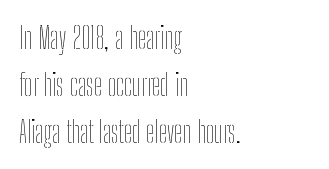
Q: Is the text bold? A: No.
Q: Is the text italic (slanted)? A: No, it is upright.
Q: Is the text underlined? A: No.
Q: How is the paragraph aligned? A: Left-aligned.
Q: Is the spacing between letters normal or unusually wide? A: Normal.
Q: Is the spacing between lines tight, normal or loose? A: Normal.
Q: Width (condensed, normal, or wide)? A: Condensed.
Q: Stroke contrast? A: Low.
Q: x-height? A: Medium.
Q: Monospaced? A: No.
